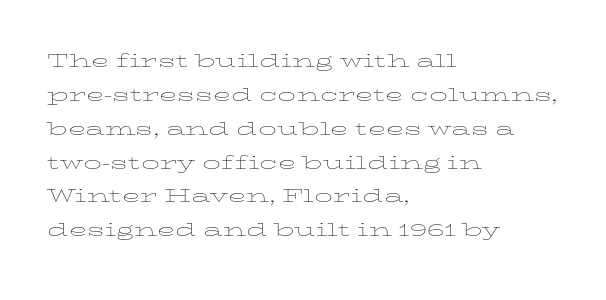
The image shows 24 px text type, upright; set left-aligned, normal line spacing (1.41x), normal letter spacing, not underlined.
